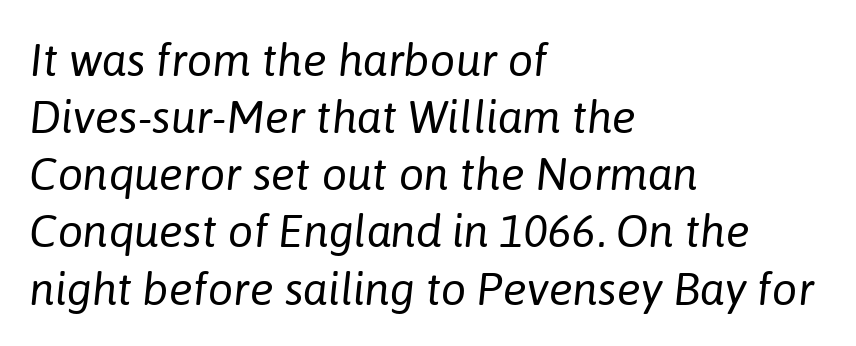
Q: Is the text bold? A: No.
Q: Is the text italic (slanted)? A: Yes, it leans right by about 6 degrees.
Q: Is the text underlined? A: No.
Q: How is the paragraph aligned? A: Left-aligned.
Q: Is the spacing between letters normal or unusually wide? A: Normal.
Q: Is the spacing between lines tight, normal or loose? A: Normal.
Q: Width (condensed, normal, or wide)? A: Normal.
Q: Stroke contrast? A: Low.
Q: x-height? A: Medium.
Q: Monospaced? A: No.
